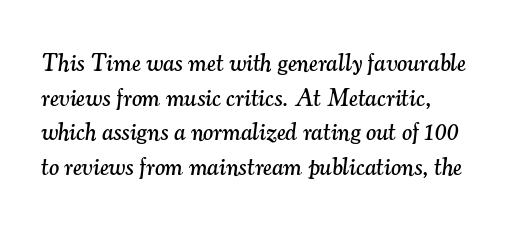
The image shows 24 px text type, italic (leaning right); set normal line spacing (1.44x), normal letter spacing, not underlined.
